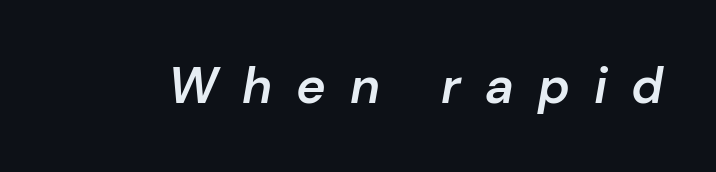
{"italic": "yes", "lean": "right", "slant_degrees": 10, "bold": "semi", "weight": "semibold", "width": "normal", "stroke_contrast": "low", "x_height": "medium", "monospaced": "no", "underline": "no", "letter_spacing": "wide", "letter_spacing_em": 0.48, "glyph_px": 50}
